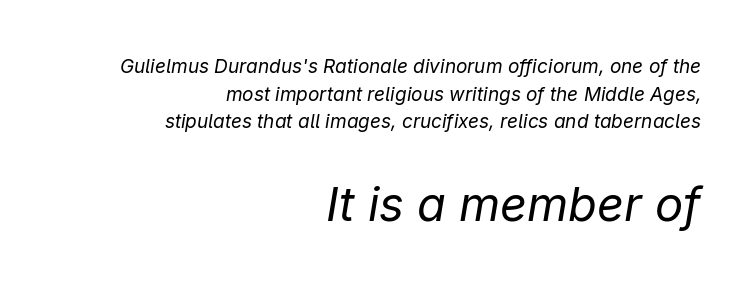
{"italic": "yes", "lean": "right", "slant_degrees": 9, "bold": "no", "weight": "regular", "width": "normal", "stroke_contrast": "low", "x_height": "medium", "monospaced": "no", "underline": "no", "align": "right", "line_spacing": "normal", "line_spacing_ratio": 1.46, "letter_spacing": "normal", "letter_spacing_em": 0.0, "larger_block": "second", "size_ratio": 2.47, "glyph_px": 47}
